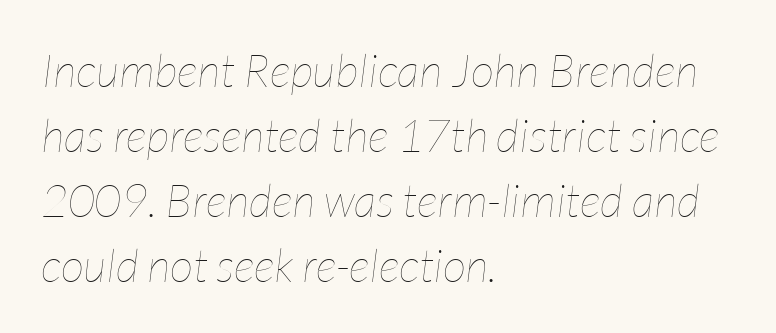
Character widths vary here, with narrow letters taking less room than wide ones. One glance says typical: line gaps are just what's usual. Check the space under the baseline: it is left empty. Does extra space separate the letters? No, they use regular spacing.
